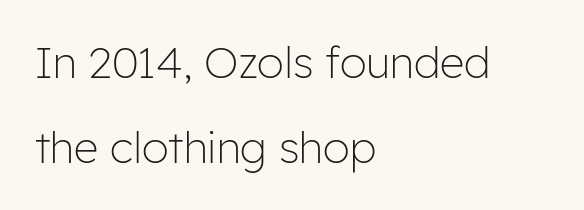
The image shows 43 px light sans-serif type, upright; set left-aligned, loose line spacing (1.98x), normal letter spacing, not underlined; low stroke contrast and a medium x-height.
